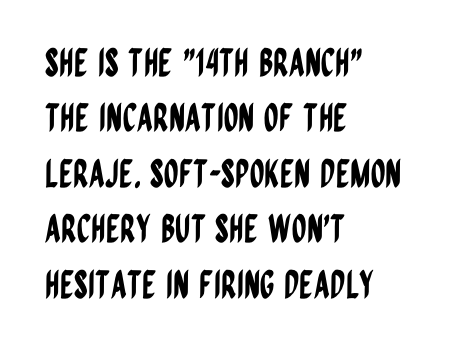
Q: Is the text italic (slanted)? A: No, it is upright.
Q: Is the typeface a serif or a sans-serif typeface? A: Sans-serif.
Q: Is the text underlined? A: No.
Q: How is the paragraph aligned? A: Left-aligned.
Q: Is the spacing between letters normal or unusually wide? A: Normal.
Q: Is the spacing between lines tight, normal or loose? A: Normal.
Q: Width (condensed, normal, or wide)? A: Condensed.
Q: Stroke contrast? A: Low.
Q: x-height? A: Large.
Q: Monospaced? A: No.
